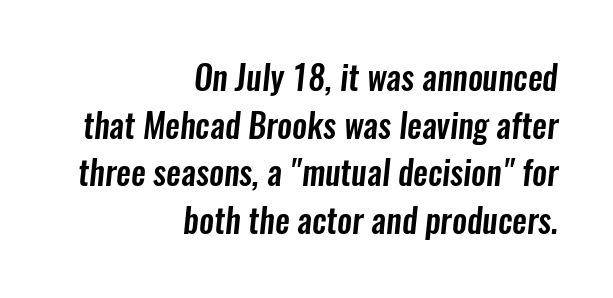
This sample is right-justified, so line beginnings fall wherever the words allow. Think of a printed novel: that variable character pitch is what you see here. Horizontal bands of white between lines are of average thickness. Font category for this specimen: sans-serif. Letter spacing: default.
